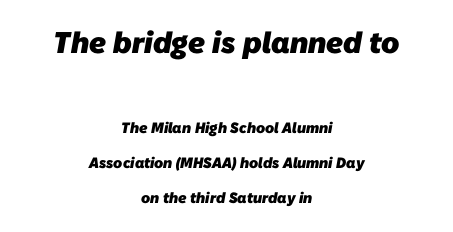
You get the large type first, then a drop to smaller type. Serif or sans? Sans — the stroke terminals are bare. Rows of type keep a wide berth in the vertical direction. Spacing between characters is what you'd get straight out of the box.
